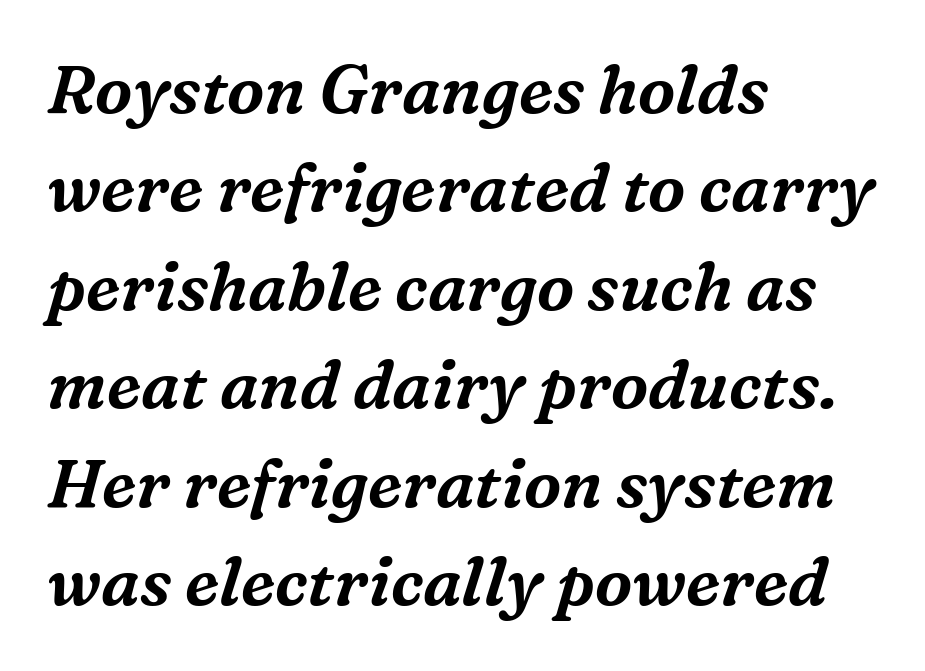
The image shows 67 px serif type, italic (leaning right); set left-aligned, normal line spacing (1.47x), normal letter spacing, not underlined; medium stroke contrast and a medium x-height.
